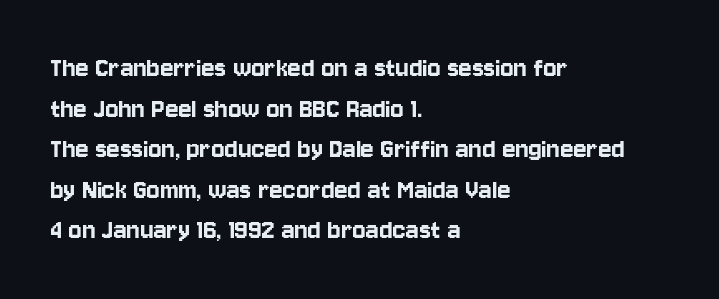
Q: Is the text italic (slanted)? A: No, it is upright.
Q: Is the typeface a serif or a sans-serif typeface? A: Sans-serif.
Q: Is the text underlined? A: No.
Q: How is the paragraph aligned? A: Left-aligned.
Q: Is the spacing between letters normal or unusually wide? A: Normal.
Q: Is the spacing between lines tight, normal or loose? A: Normal.
Q: Width (condensed, normal, or wide)? A: Condensed.
Q: Stroke contrast? A: Low.
Q: x-height? A: Large.
Q: Monospaced? A: No.
